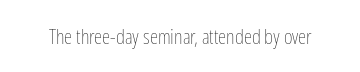
The image shows 21 px text type, upright; set normal letter spacing, not underlined.
